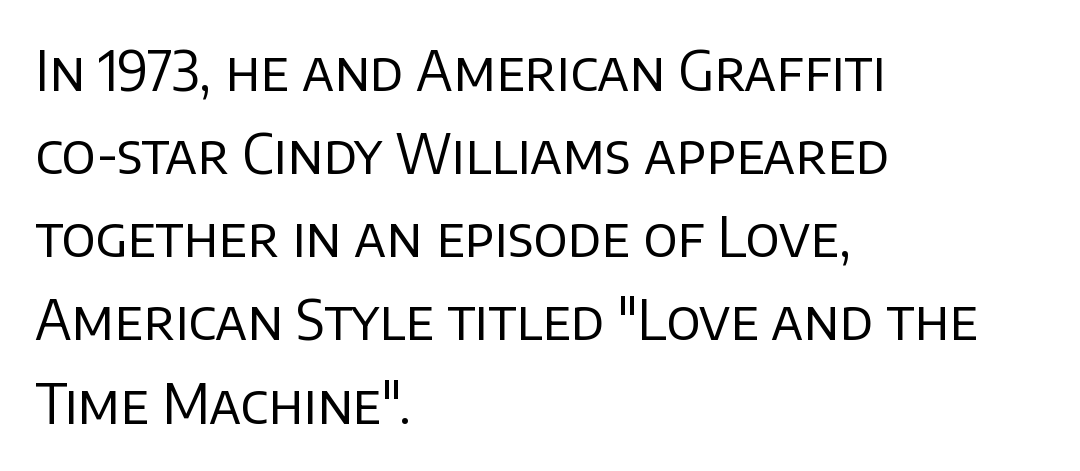
Beneath every word, the page is bare. Think standard paragraph weight, or any step lighter than that. Here the designer chose a conventional face with non-uniform glyph widths. Words appear dense and cohesive because spacing is normal.
